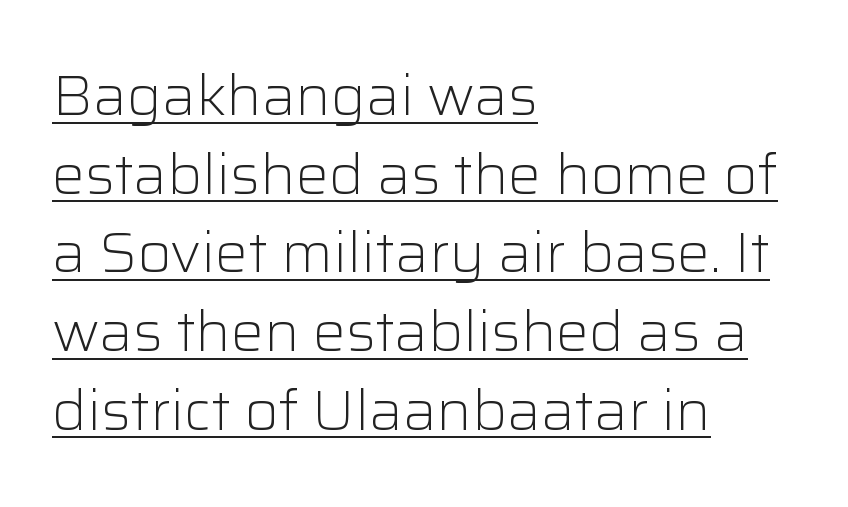
Each stroke keeps to a modest, everyday thickness or less. Compared with typical paragraphs, the rows here are spaced about the same. The letters advance in unequal steps, a hallmark of proportional type. Caption: lettering with a line underneath.
